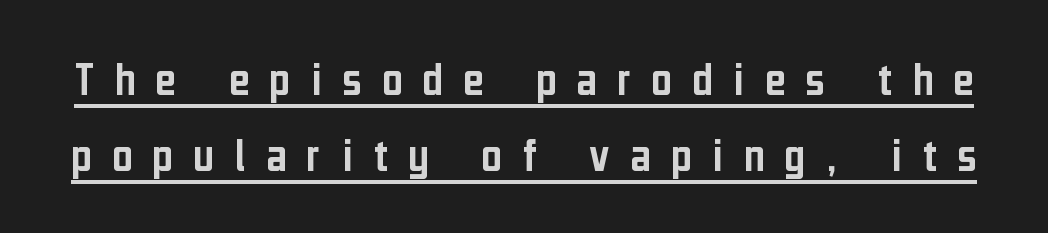
The block of text has a typical density, with ordinary space between rows. A typesetter would label this face a sans. The passage shown has open, widely tracked lettering throughout. Rendered with straight, roman letterforms. A baseline rule has been typeset under these characters.
